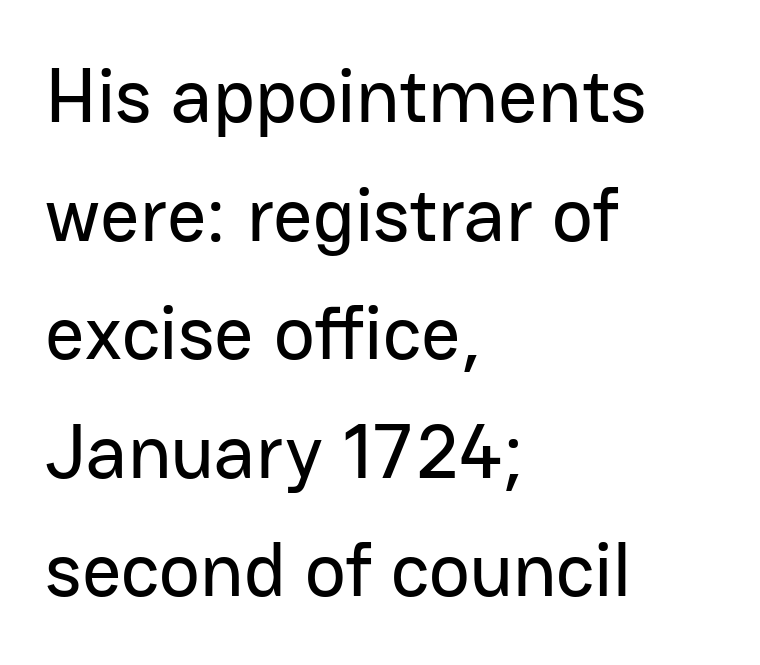
Leading matches the norm, producing a regular column. The characters display no serif detailing; their extremities are plain. Notice how the passage keeps a crisp vertical edge on the left only. The baseline area is clear. Italic: no, the glyphs are upright roman.
